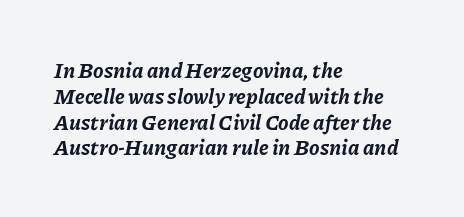
Q: Is the text bold? A: Yes.
Q: Is the text italic (slanted)? A: Yes, it leans right by about 11 degrees.
Q: Is the text underlined? A: No.
Q: How is the paragraph aligned? A: Left-aligned.
Q: Is the spacing between letters normal or unusually wide? A: Normal.
